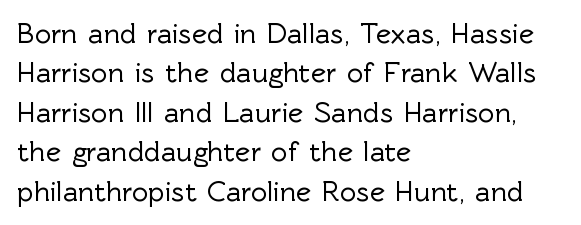
Q: Is the text italic (slanted)? A: No, it is upright.
Q: Is the typeface a serif or a sans-serif typeface? A: Sans-serif.
Q: Is the text underlined? A: No.
Q: How is the paragraph aligned? A: Left-aligned.
Q: Is the spacing between letters normal or unusually wide? A: Normal.
Q: Is the spacing between lines tight, normal or loose? A: Normal.
Q: Width (condensed, normal, or wide)? A: Normal.
Q: x-height? A: Medium.
Q: Monospaced? A: No.
